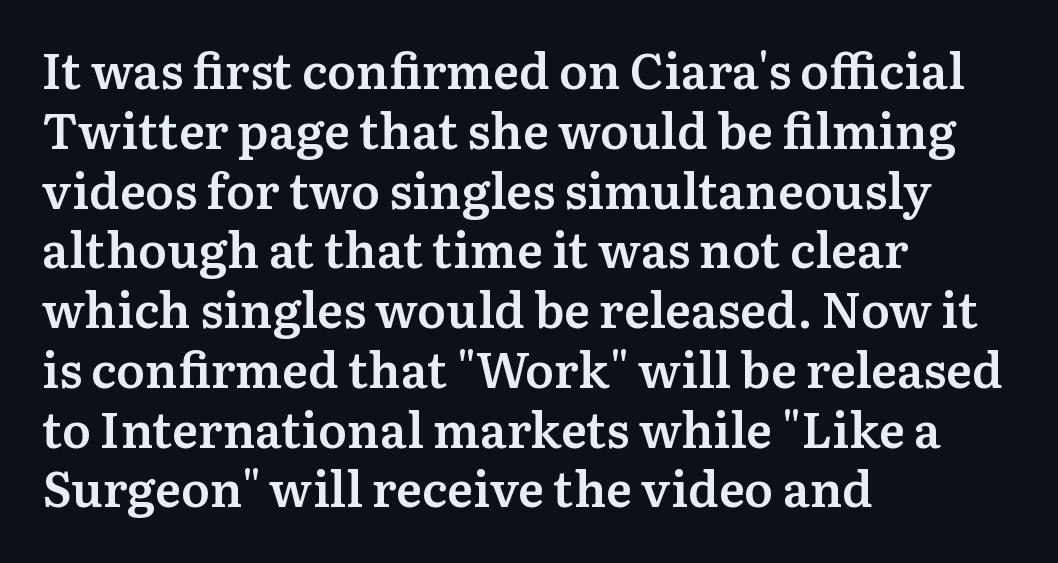
Line beginnings align vertically; line endings do not. Serif or sans? Serif — the stroke terminals have little feet. Stems and bowls a touch heavier than normal — semibold. The lettering holds an erect, upright posture throughout. The face used here is proportionally spaced, like ordinary book or web type. Is the letter spacing exaggerated? No — it looks like the ordinary default.
